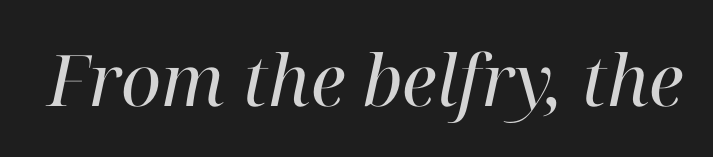
The image shows 71 px regular-weight serif type, italic (leaning right); set normal letter spacing, not underlined; high stroke contrast and a medium x-height.
